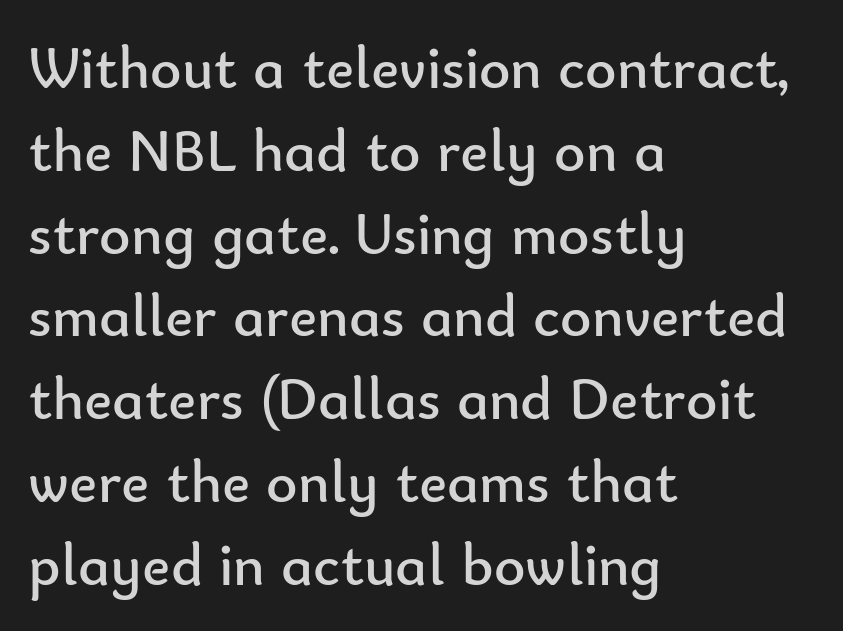
{"serif": "no", "italic": "no", "bold": "no", "weight": "regular", "width": "normal", "stroke_contrast": "low", "x_height": "small", "monospaced": "no", "underline": "no", "align": "left", "line_spacing": "normal", "line_spacing_ratio": 1.38, "letter_spacing": "normal", "letter_spacing_em": 0.0, "glyph_px": 60}
